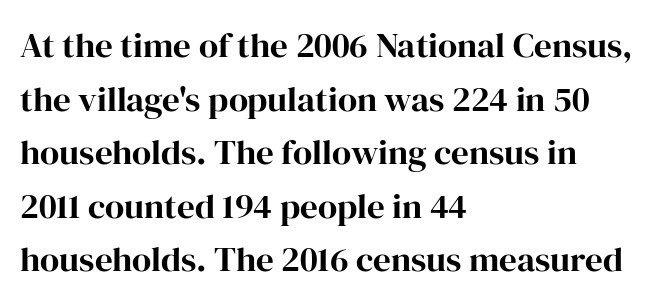
Q: Is the text bold? A: Yes.
Q: Is the text italic (slanted)? A: No, it is upright.
Q: Is the typeface a serif or a sans-serif typeface? A: Serif.
Q: Is the text underlined? A: No.
Q: How is the paragraph aligned? A: Left-aligned.
Q: Is the spacing between letters normal or unusually wide? A: Normal.
Q: Is the spacing between lines tight, normal or loose? A: Normal.
Q: Width (condensed, normal, or wide)? A: Normal.
Q: Stroke contrast? A: High.
Q: x-height? A: Medium.
Q: Monospaced? A: No.
